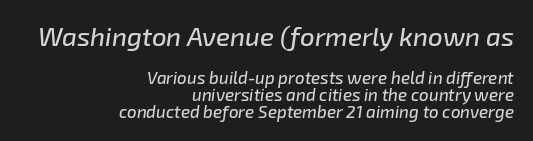
{"italic": "yes", "lean": "right", "slant_degrees": 8, "underline": "no", "align": "right", "line_spacing": "tight", "line_spacing_ratio": 1.0, "letter_spacing": "normal", "letter_spacing_em": 0.0, "larger_block": "first", "size_ratio": 1.53, "glyph_px": 26}
